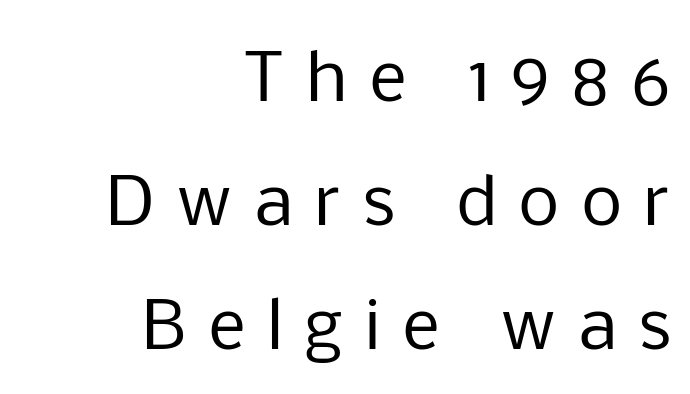
Each letter's strokes conclude bluntly, with no projecting serifs. These glyphs show unthickened strokes, regular width or finer. The tracking jumps out immediately: characters are airy and widely separated. Looks like regular typesetting: each glyph gets only the width it needs. Glance below the letters and you will spot only blank space. The axis of the letterforms is exactly vertical.
